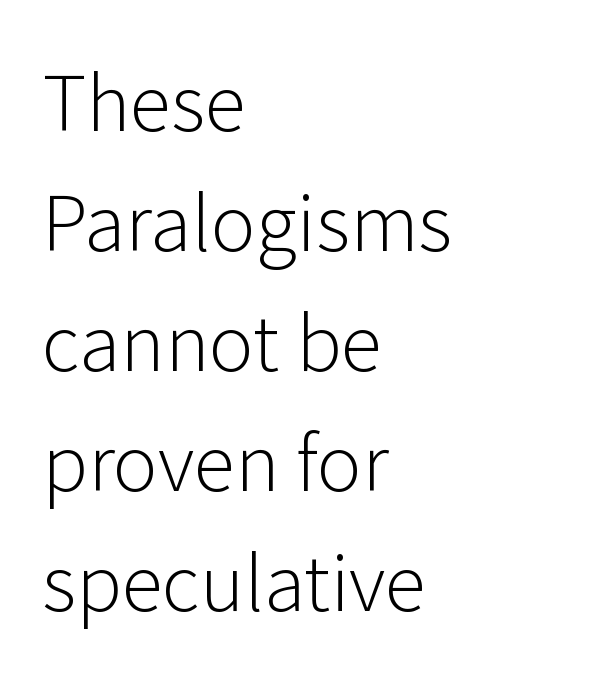
{"serif": "no", "italic": "no", "bold": "no", "weight": "light", "width": "normal", "stroke_contrast": "low", "x_height": "medium", "monospaced": "no", "underline": "no", "align": "left", "line_spacing": "normal", "line_spacing_ratio": 1.58, "letter_spacing": "normal", "letter_spacing_em": 0.0, "glyph_px": 76}
